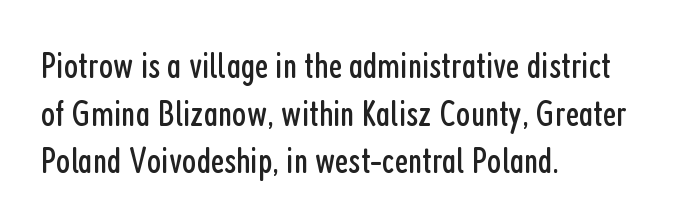
{"serif": "no", "italic": "no", "bold": "no", "weight": "regular", "width": "condensed", "stroke_contrast": "low", "x_height": "medium", "monospaced": "no", "underline": "no", "align": "left", "line_spacing": "normal", "line_spacing_ratio": 1.29, "letter_spacing": "normal", "letter_spacing_em": 0.0, "glyph_px": 37}
